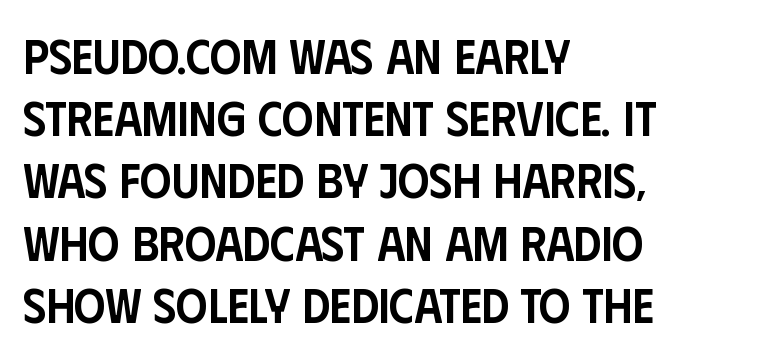
{"serif": "no", "italic": "no", "bold": "semi", "weight": "semibold", "width": "condensed", "stroke_contrast": "low", "x_height": "large", "monospaced": "no", "underline": "no", "align": "left", "line_spacing": "normal", "line_spacing_ratio": 1.27, "letter_spacing": "normal", "letter_spacing_em": 0.0, "glyph_px": 49}
